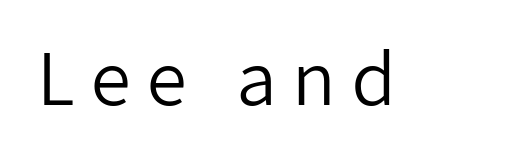
{"serif": "no", "italic": "no", "bold": "no", "weight": "regular", "width": "normal", "stroke_contrast": "low", "x_height": "medium", "monospaced": "no", "underline": "no", "letter_spacing": "wide", "letter_spacing_em": 0.21, "glyph_px": 71}
